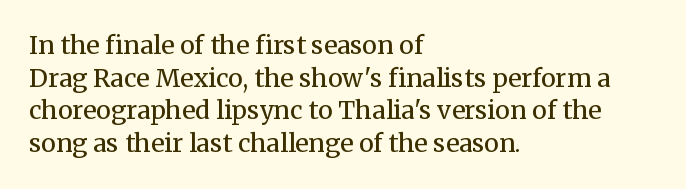
What's the leading like? Ordinary, nothing unusual. The passage shown has conventional tracking throughout. The typography opts for an upright posture over an oblique one. The passage is arranged the way most books set body copy — flush left.
